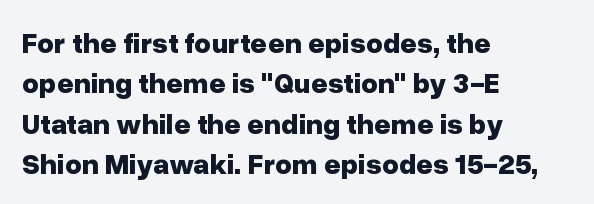
{"serif": "no", "italic": "no", "bold": "yes", "weight": "bold", "width": "normal", "stroke_contrast": "low", "x_height": "medium", "monospaced": "no", "underline": "no", "align": "left", "line_spacing": "normal", "line_spacing_ratio": 1.39, "letter_spacing": "normal", "letter_spacing_em": 0.0, "glyph_px": 29}
